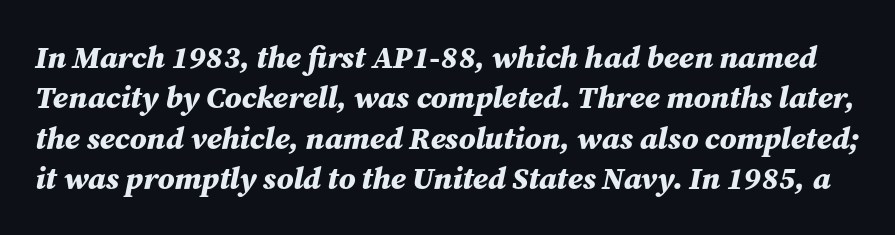
Q: Is the text bold? A: Yes.
Q: Is the text italic (slanted)? A: Yes, it leans right by about 12 degrees.
Q: Is the text underlined? A: No.
Q: Is the spacing between letters normal or unusually wide? A: Normal.
Q: Is the spacing between lines tight, normal or loose? A: Normal.
Q: Width (condensed, normal, or wide)? A: Normal.
Q: Stroke contrast? A: Medium.
Q: x-height? A: Medium.
Q: Monospaced? A: No.
